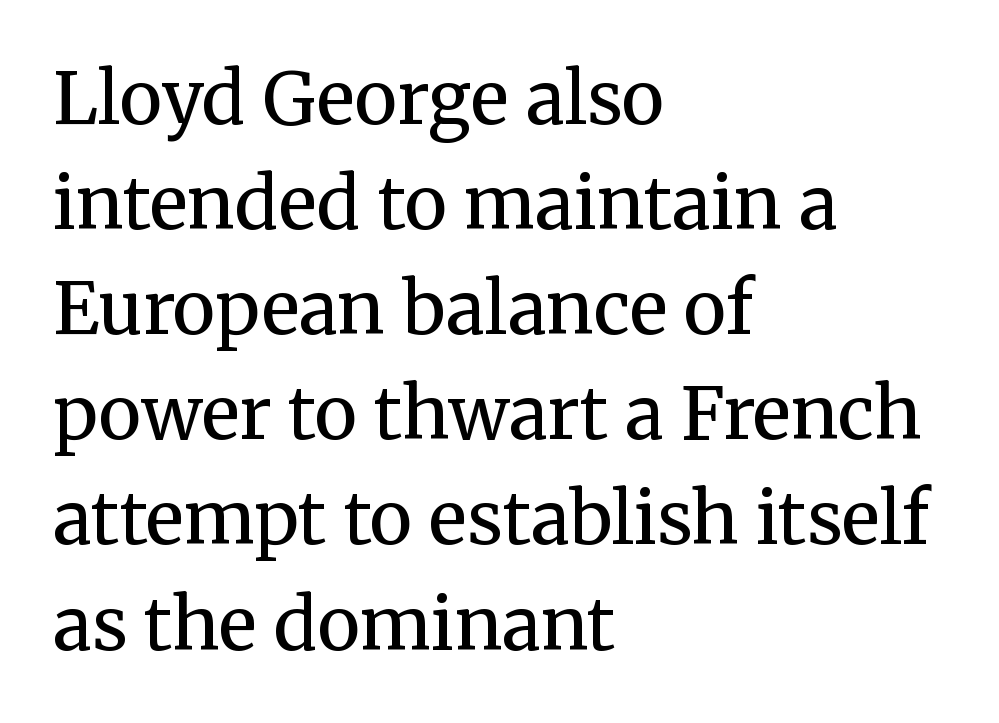
Students, note that the glyphs here touch the page at normal intervals. No chunkiness to these letters — they're not bold. You can tell it's not italic because the verticals are truly vertical. The lines are quadded left.
